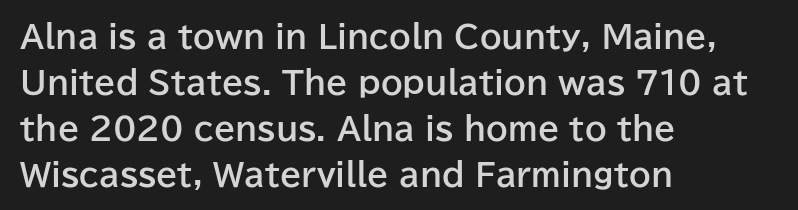
{"serif": "no", "italic": "no", "bold": "yes", "weight": "bold", "width": "normal", "stroke_contrast": "low", "x_height": "medium", "monospaced": "no", "underline": "no", "align": "left", "line_spacing": "normal", "line_spacing_ratio": 1.48, "letter_spacing": "normal", "letter_spacing_em": 0.0, "glyph_px": 31}
